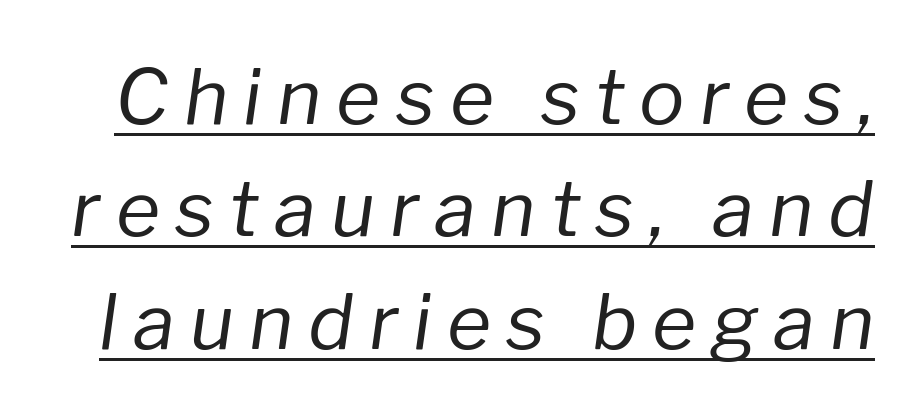
Q: Is the text bold? A: No.
Q: Is the text italic (slanted)? A: Yes, it leans right by about 8 degrees.
Q: Is the text underlined? A: Yes.
Q: Is the spacing between letters normal or unusually wide? A: Unusually wide.
Q: Is the spacing between lines tight, normal or loose? A: Normal.
Q: Width (condensed, normal, or wide)? A: Normal.
Q: Stroke contrast? A: Low.
Q: x-height? A: Medium.
Q: Monospaced? A: No.
